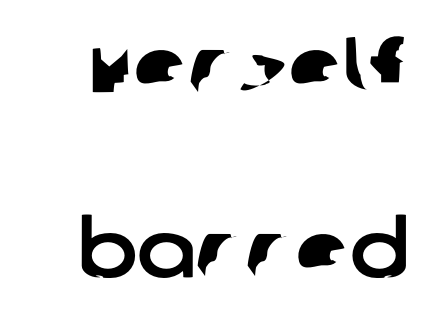
Descenders hang freely into open space. You could fit nearly another row in the gap between these rows. Inter-character spacing is left at the font's built-in metrics. These lines are composed in type without serifs.
